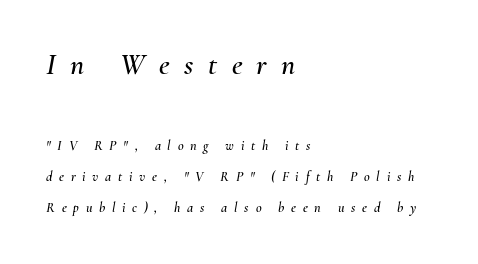
The image shows 30 px text type, italic (leaning right); set left-aligned, loose line spacing (2.23x), unusually wide letter spacing (+0.48 em), not underlined; the first (top) block is 2.14x larger; medium stroke contrast and a small x-height.
